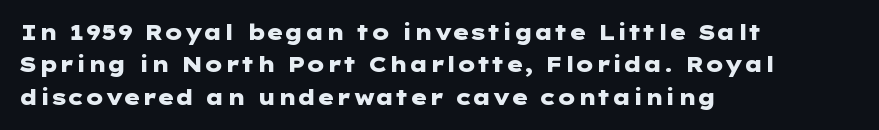
{"italic": "no", "bold": "yes", "underline": "no", "align": "left", "line_spacing": "normal", "line_spacing_ratio": 1.54, "letter_spacing": "normal", "letter_spacing_em": 0.0, "glyph_px": 21}
